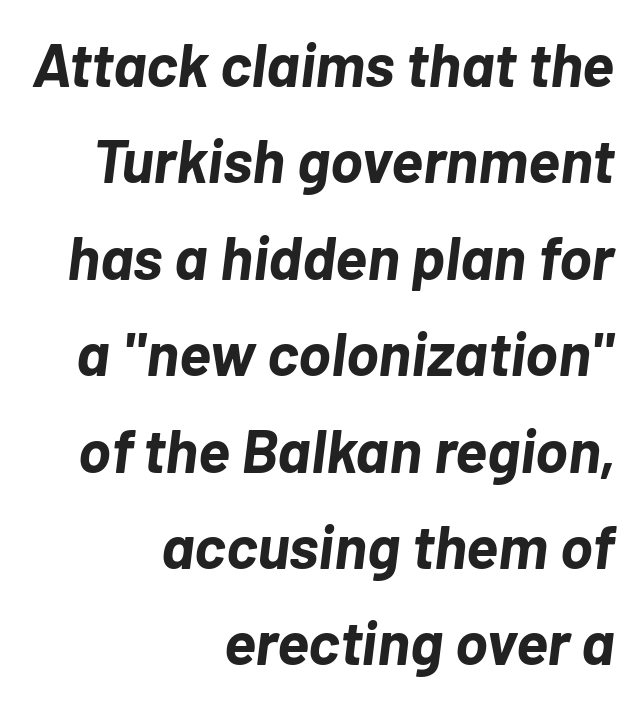
The image shows 61 px bold type, italic (leaning right); set right-aligned, normal line spacing (1.58x), normal letter spacing, not underlined; low stroke contrast and a medium x-height.
